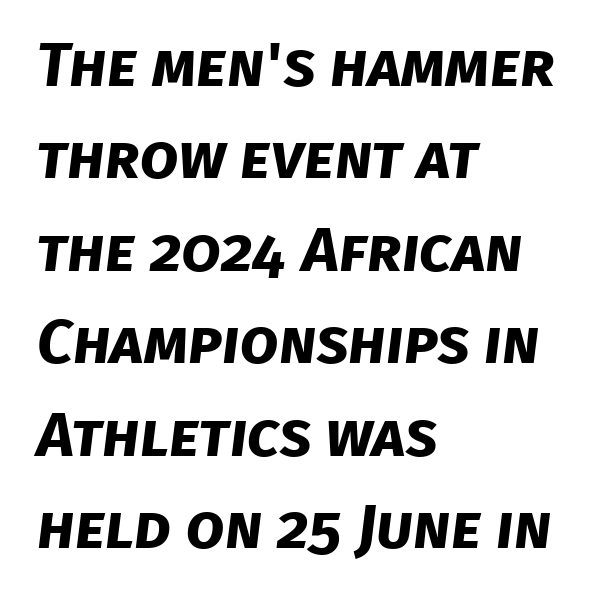
{"serif": "no", "bold": "yes", "weight": "bold", "width": "normal", "stroke_contrast": "low", "x_height": "large", "monospaced": "no", "underline": "no", "align": "left", "line_spacing": "normal", "line_spacing_ratio": 1.49, "letter_spacing": "normal", "letter_spacing_em": 0.0, "glyph_px": 62}
